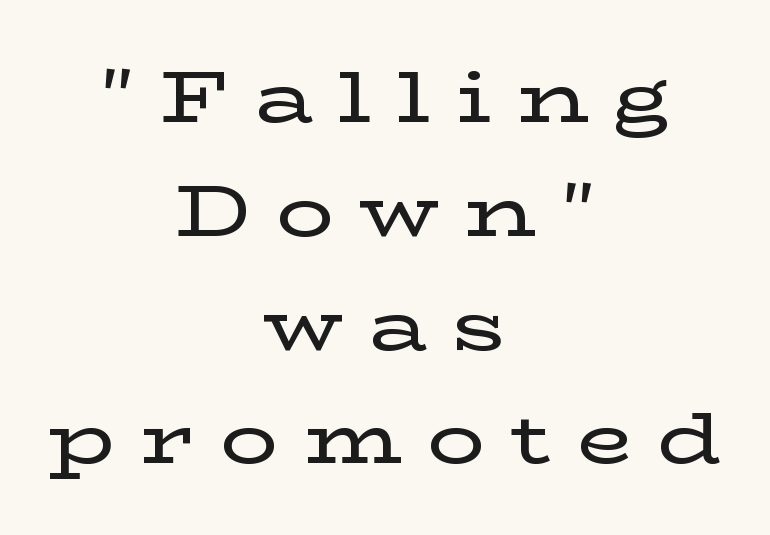
Regular leading. Yep, those are serifs on the letters. Style check: upright. Descender tails drop into unmarked territory.
